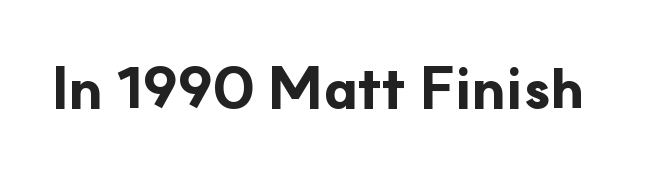
Each row of text sits above clean, open space. Plenty of ink on the page — the face is bold. The rendering keeps characters at their native spacing. Nothing sits at the stroke ends, so this counts as sans-serif.
